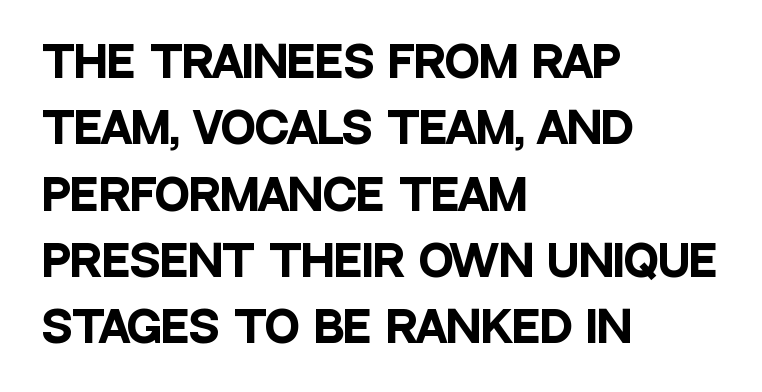
Q: Is the text bold? A: Yes.
Q: Is the text italic (slanted)? A: No, it is upright.
Q: Is the typeface a serif or a sans-serif typeface? A: Sans-serif.
Q: Is the text underlined? A: No.
Q: How is the paragraph aligned? A: Left-aligned.
Q: Is the spacing between letters normal or unusually wide? A: Normal.
Q: Is the spacing between lines tight, normal or loose? A: Normal.
Q: Width (condensed, normal, or wide)? A: Condensed.
Q: Stroke contrast? A: Low.
Q: x-height? A: Large.
Q: Monospaced? A: No.
